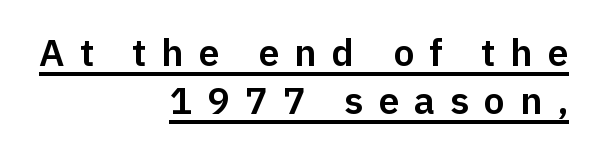
The image shows 38 px sans-serif type, upright; set right-aligned, normal line spacing (1.26x), unusually wide letter spacing (+0.39 em), underlined; low stroke contrast and a medium x-height.
